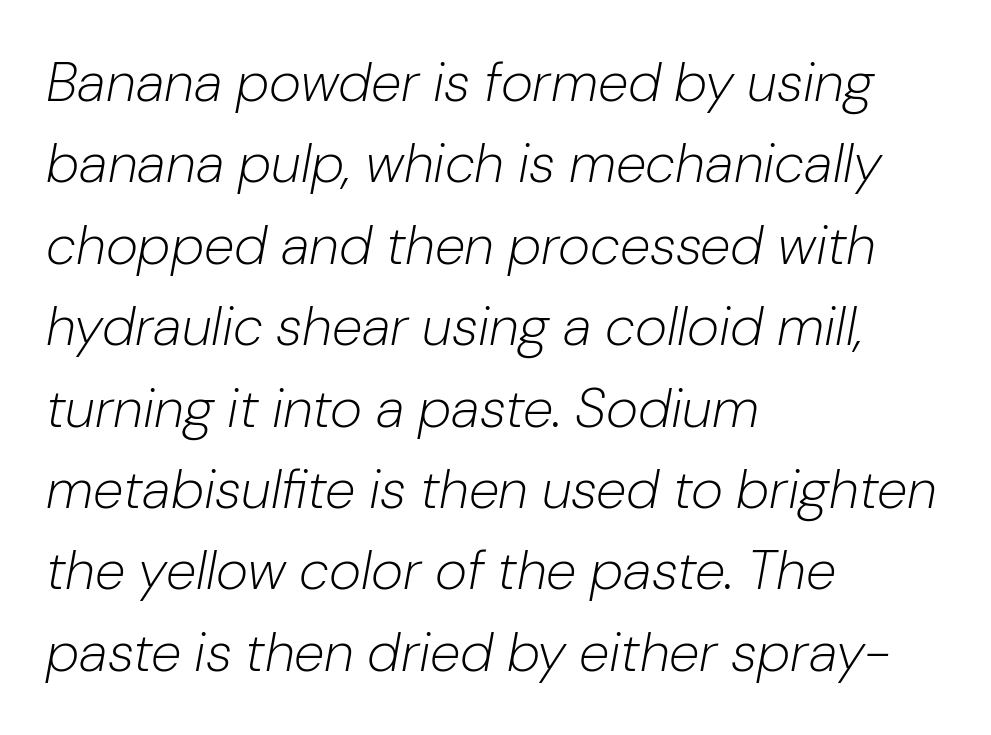
Notice how the passage keeps a crisp vertical edge on the left only. In terms of leading, this rendering sits right in the middle. The letters advance in unequal steps, a hallmark of proportional type. Does extra space separate the letters? No, they use regular spacing. No extra ink here — the face is not bold. When letters slant like this, we call the style italic.
